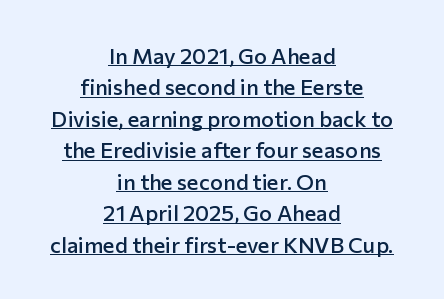
The image shows 22 px text type, upright; set centered, normal line spacing (1.43x), normal letter spacing, underlined.
